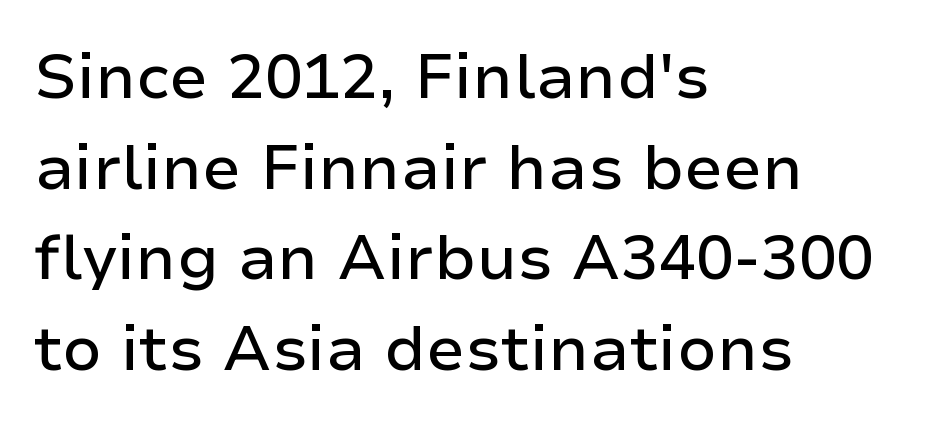
{"serif": "no", "italic": "no", "width": "normal", "stroke_contrast": "low", "x_height": "medium", "monospaced": "no", "underline": "no", "align": "left", "line_spacing": "normal", "line_spacing_ratio": 1.44, "letter_spacing": "normal", "letter_spacing_em": 0.0, "glyph_px": 63}
